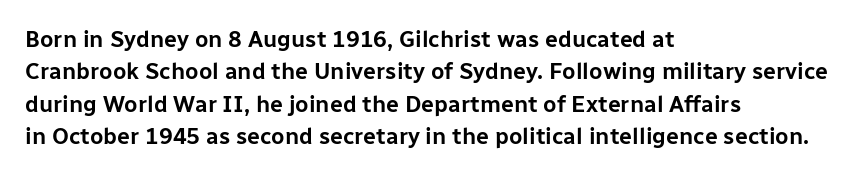
{"italic": "no", "underline": "no", "align": "left", "line_spacing": "normal", "line_spacing_ratio": 1.41, "letter_spacing": "normal", "letter_spacing_em": 0.0, "glyph_px": 23}
